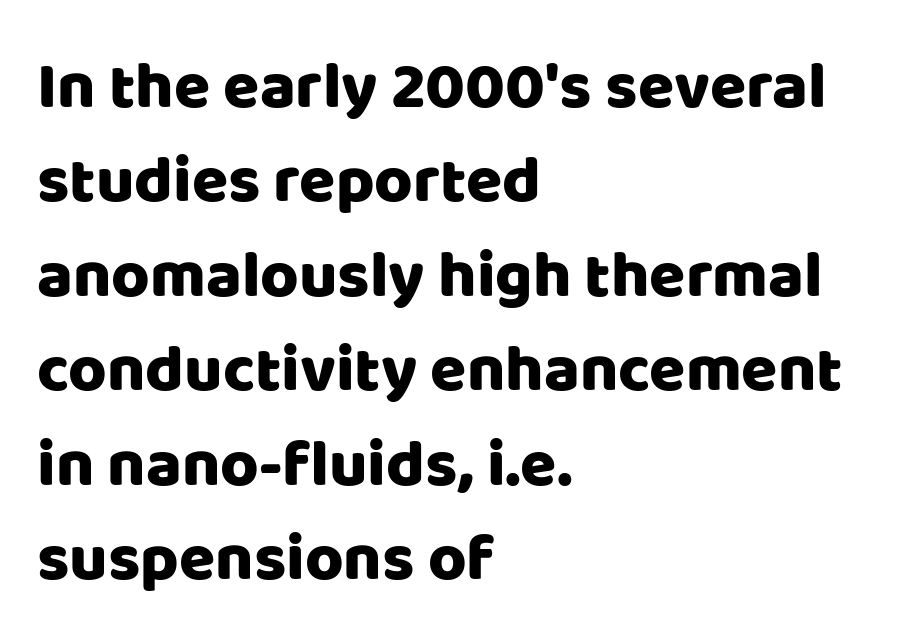
Normally led — the rows are evenly, conventionally spaced. Is this a sans? Yes — the strokes have no serifs. Words appear dense and cohesive because spacing is normal. The gap between lines stays unmarked. Looks like regular typesetting: each glyph gets only the width it needs. When letters stand straight like this, we call the style roman or upright.
